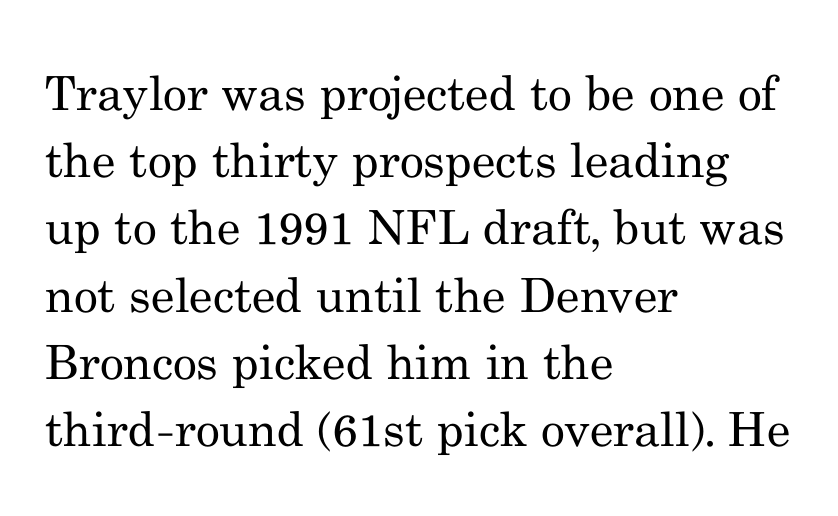
Characters remain perfectly vertical along every line. Do the characters align in a grid? No, the font is proportional. Teacher's note: observe the even left margin — that is flush-left alignment. Unlike a clean sans, this face finishes its strokes with serifs. Evenly set lines give the paragraph a standard silhouette. Spacing between characters is what you'd get straight out of the box.
